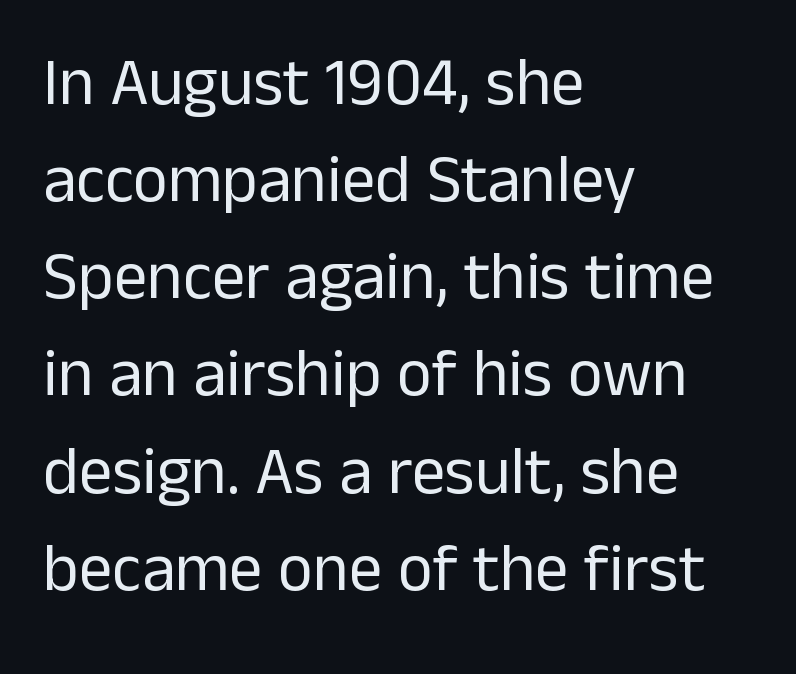
The image shows 67 px regular-weight sans-serif type, upright; set left-aligned, normal line spacing (1.45x), normal letter spacing, not underlined; low stroke contrast and a medium x-height.
